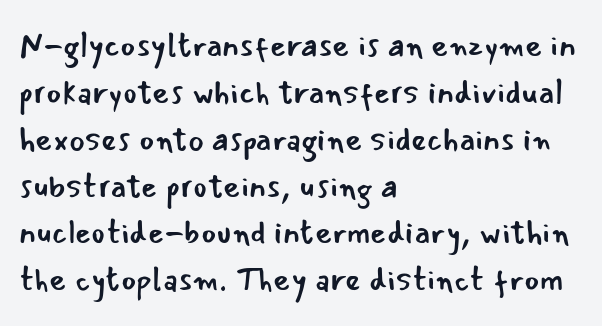
Evenly set lines give the paragraph a standard silhouette. Between one letter and the next there's only the usual sliver of space. Varying glyph widths throughout — classic text-font behaviour. Lines of text with bare space underneath.
